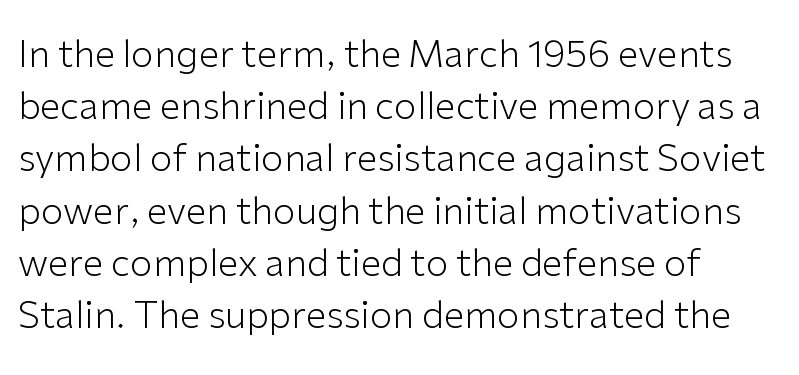
The image shows 37 px light sans-serif type, upright; set left-aligned, normal line spacing (1.41x), normal letter spacing, not underlined; low stroke contrast and a medium x-height.
